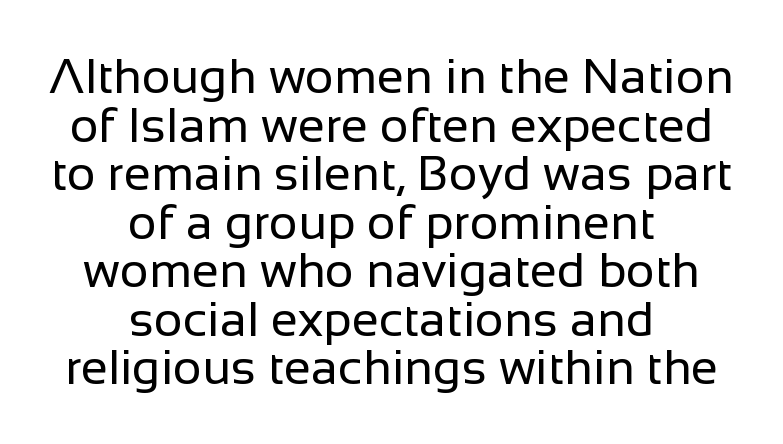
The leading is snug, giving the passage a crowded texture. Spacing verdict: proportional, widths tailored to each character. The setting favours the middle, as headings and verse often do. Nothing unusual about the tracking: characters are spaced as the font intends. When letters stand straight like this, we call the style roman or upright.
